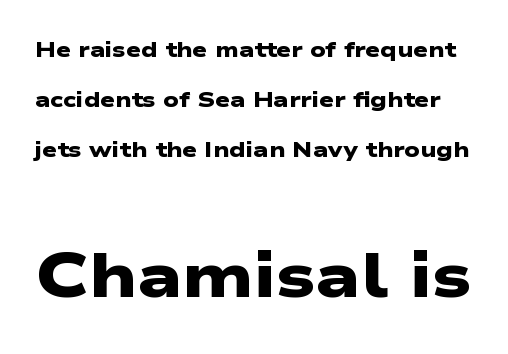
Between one letter and the next there's only the usual sliver of space. Leading is clearly above the norm, producing a sparse column. A typesetter would call this proportional, since set widths differ per character. Type without underlining. Whoever set this made the second block the dominant, larger element.
